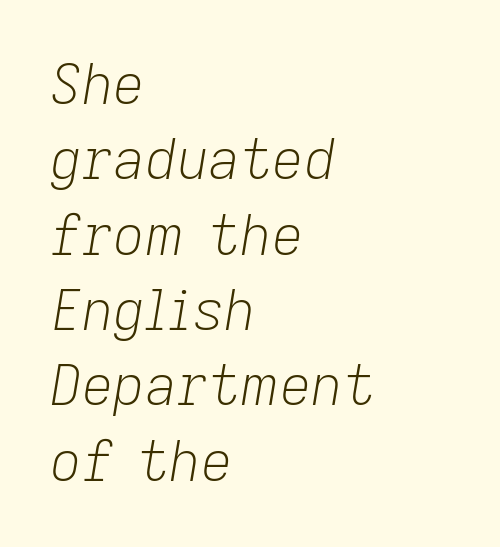
{"italic": "yes", "lean": "right", "slant_degrees": 9, "bold": "no", "weight": "light", "width": "normal", "stroke_contrast": "low", "x_height": "medium", "monospaced": "no", "underline": "no", "align": "left", "line_spacing": "normal", "line_spacing_ratio": 1.37, "letter_spacing": "normal", "letter_spacing_em": 0.0, "glyph_px": 55}
